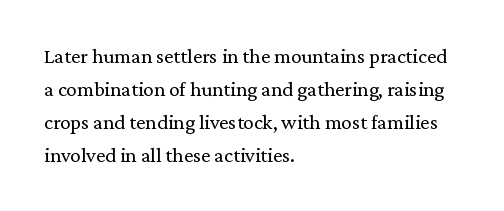
No italicization has been applied; the sample stays upright. This rendering features lettering with no underline. Summary of weight: not heavy and not bold. The typesetter chose a ragged-right arrangement here. The vertical gap from one line to the next is medium.
